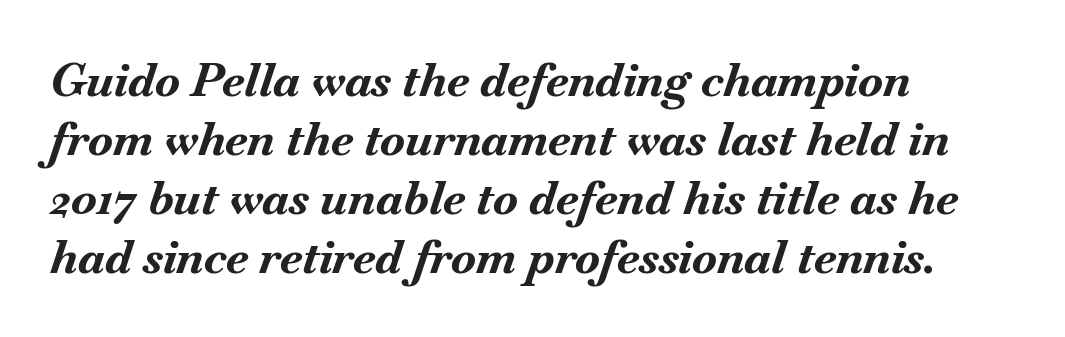
{"italic": "yes", "lean": "right", "slant_degrees": 18, "bold": "yes", "weight": "bold", "width": "normal", "stroke_contrast": "medium", "x_height": "small", "monospaced": "no", "underline": "no", "align": "left", "line_spacing": "normal", "line_spacing_ratio": 1.28, "letter_spacing": "normal", "letter_spacing_em": 0.0, "glyph_px": 46}
